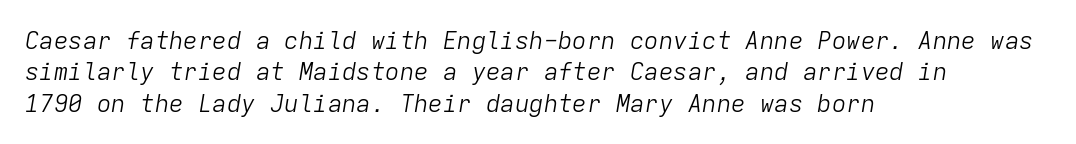
{"italic": "yes", "lean": "right", "slant_degrees": 9, "bold": "no", "underline": "no", "align": "left", "line_spacing": "normal", "line_spacing_ratio": 1.31, "letter_spacing": "normal", "letter_spacing_em": 0.0, "glyph_px": 24}
